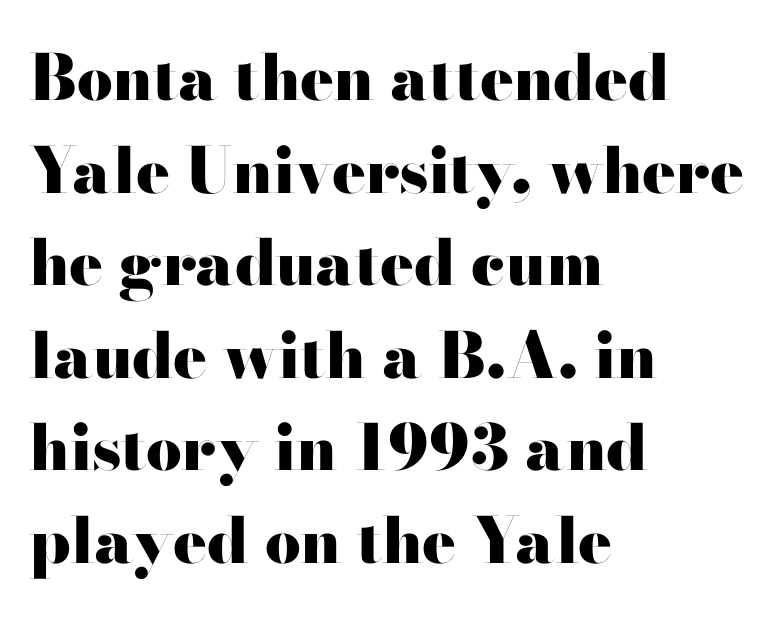
The image shows 63 px heavy, wide sans-serif type, upright; set left-aligned, normal line spacing (1.47x), normal letter spacing, not underlined; high stroke contrast and a small x-height.
